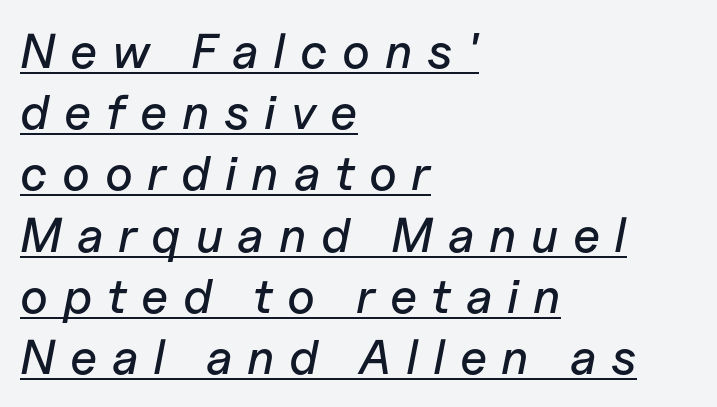
You could not count columns in this text — the font is proportionally spaced. Students, observe: this is what conventionally led text looks like. Between one letter and the next there's a generous, obvious gap. Emphasis is given by a line drawn under the lettering.
